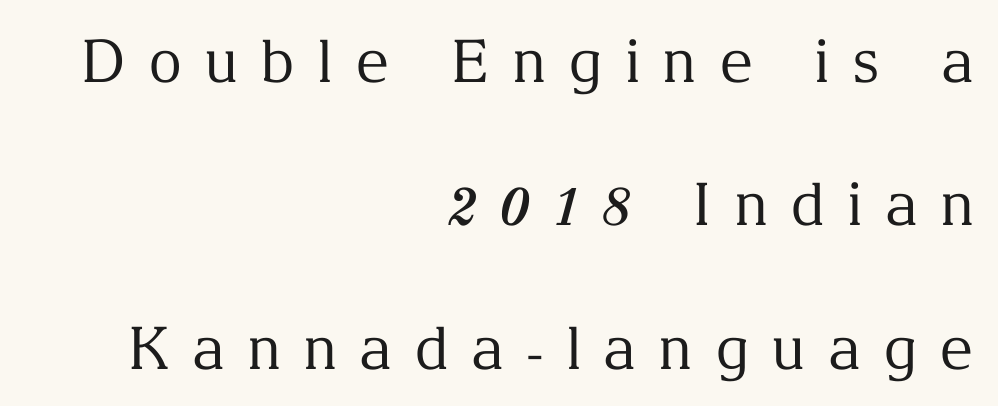
The image shows 59 px regular-weight serif type, upright; set right-aligned, loose line spacing (2.43x), unusually wide letter spacing (+0.37 em), not underlined; medium stroke contrast and a medium x-height.
